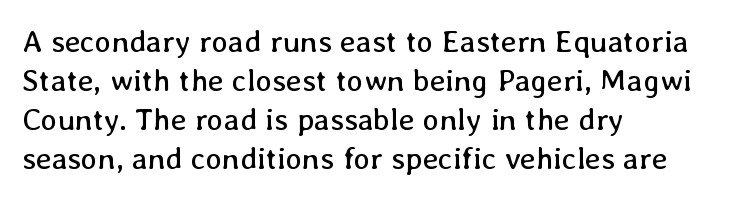
{"italic": "no", "bold": "no", "weight": "regular", "width": "normal", "stroke_contrast": "low", "x_height": "medium", "monospaced": "no", "underline": "no", "align": "left", "line_spacing": "normal", "line_spacing_ratio": 1.26, "letter_spacing": "normal", "letter_spacing_em": 0.0, "glyph_px": 31}
